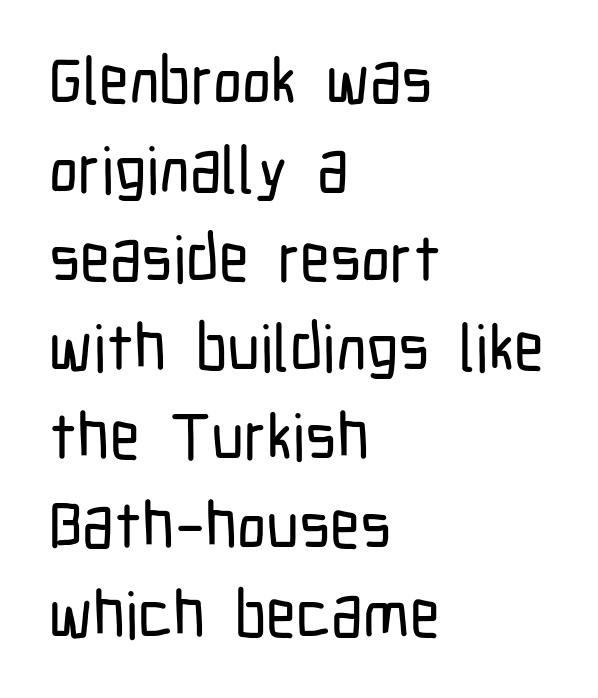
Q: Is the text italic (slanted)? A: No, it is upright.
Q: Is the typeface a serif or a sans-serif typeface? A: Sans-serif.
Q: Is the text underlined? A: No.
Q: How is the paragraph aligned? A: Left-aligned.
Q: Is the spacing between letters normal or unusually wide? A: Normal.
Q: Is the spacing between lines tight, normal or loose? A: Normal.
Q: Width (condensed, normal, or wide)? A: Condensed.
Q: Stroke contrast? A: Low.
Q: x-height? A: Medium.
Q: Monospaced? A: No.
